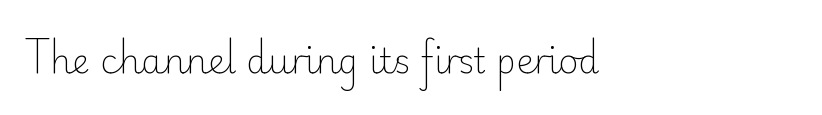
The image shows 34 px light sans-serif type, upright; set left-aligned, normal letter spacing, not underlined; low stroke contrast and a small x-height.
